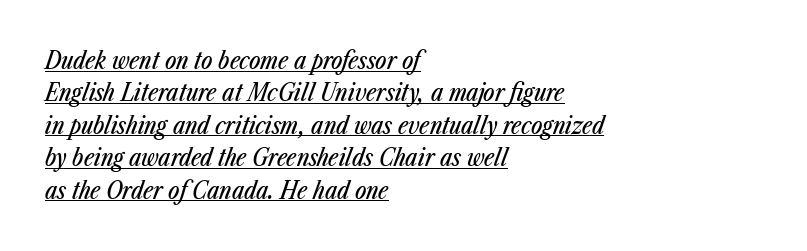
The image shows 24 px text type, italic (leaning right); set left-aligned, normal line spacing (1.35x), normal letter spacing, underlined.
